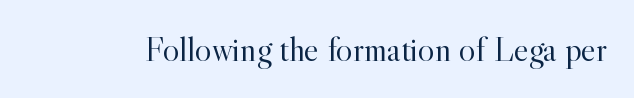
Q: Is the text bold? A: No.
Q: Is the text italic (slanted)? A: No, it is upright.
Q: Is the typeface a serif or a sans-serif typeface? A: Serif.
Q: Is the text underlined? A: No.
Q: Is the spacing between letters normal or unusually wide? A: Normal.
Q: Width (condensed, normal, or wide)? A: Normal.
Q: x-height? A: Small.
Q: Monospaced? A: No.
